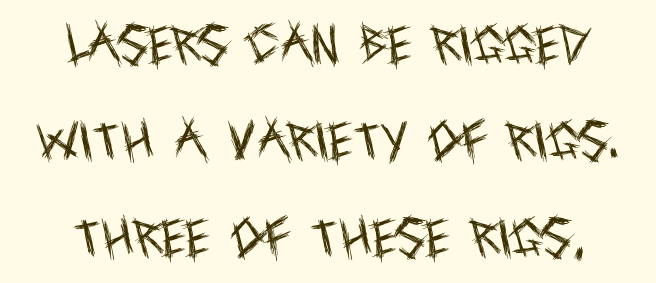
Q: Is the text bold? A: No.
Q: Is the text italic (slanted)? A: No, it is upright.
Q: Is the typeface a serif or a sans-serif typeface? A: Sans-serif.
Q: Is the text underlined? A: No.
Q: Is the spacing between letters normal or unusually wide? A: Normal.
Q: Is the spacing between lines tight, normal or loose? A: Loose.
Q: Width (condensed, normal, or wide)? A: Condensed.
Q: x-height? A: Large.
Q: Monospaced? A: No.
